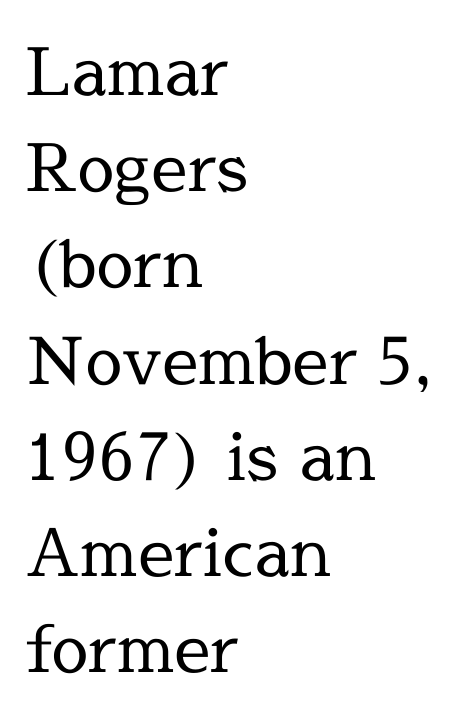
Q: Is the text bold? A: No.
Q: Is the text italic (slanted)? A: No, it is upright.
Q: Is the typeface a serif or a sans-serif typeface? A: Serif.
Q: Is the text underlined? A: No.
Q: How is the paragraph aligned? A: Left-aligned.
Q: Is the spacing between letters normal or unusually wide? A: Normal.
Q: Is the spacing between lines tight, normal or loose? A: Normal.
Q: Width (condensed, normal, or wide)? A: Normal.
Q: x-height? A: Medium.
Q: Monospaced? A: No.
